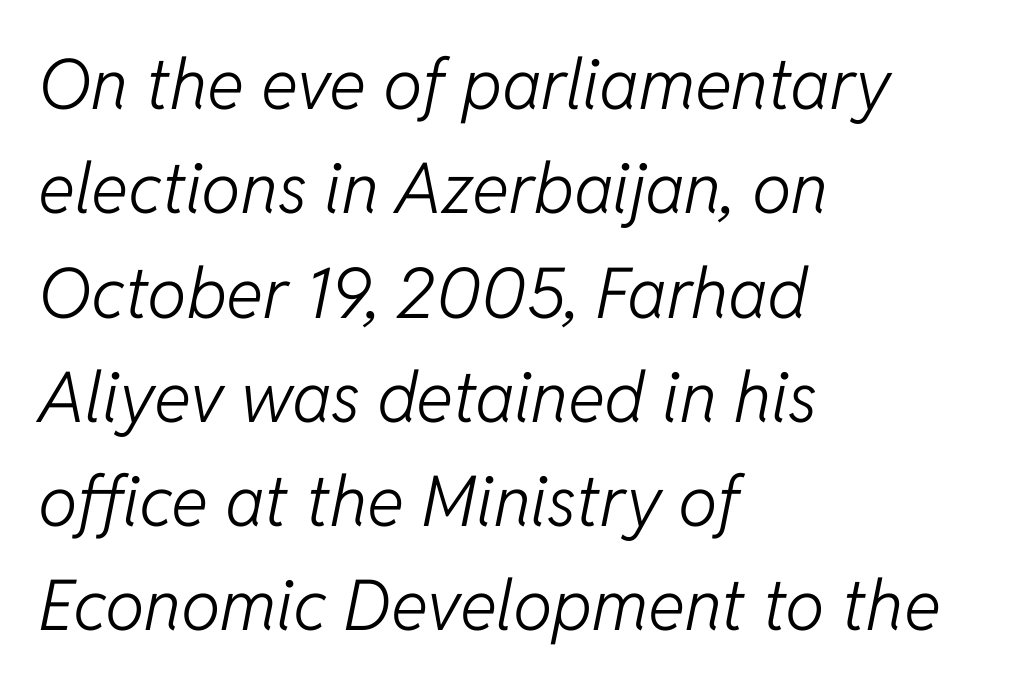
Caption: face not bold, strokes unweighted. Notice how descenders clear the ascenders below comfortably — that's standard leading. No extra tracking has been applied to these lines. Where is the straight margin? On the left. Words float on clear page, feet unadorned.
